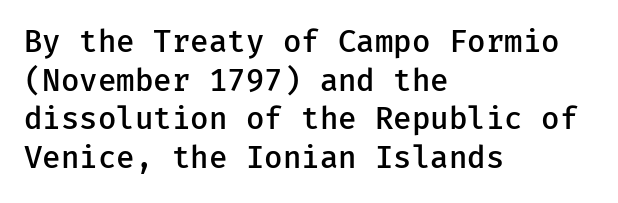
Q: Is the text bold? A: Semi-bold.
Q: Is the text italic (slanted)? A: No, it is upright.
Q: Is the typeface a serif or a sans-serif typeface? A: Sans-serif.
Q: Is the text underlined? A: No.
Q: How is the paragraph aligned? A: Left-aligned.
Q: Is the spacing between letters normal or unusually wide? A: Normal.
Q: Is the spacing between lines tight, normal or loose? A: Normal.
Q: Width (condensed, normal, or wide)? A: Normal.
Q: Stroke contrast? A: Low.
Q: x-height? A: Medium.
Q: Monospaced? A: Yes.
